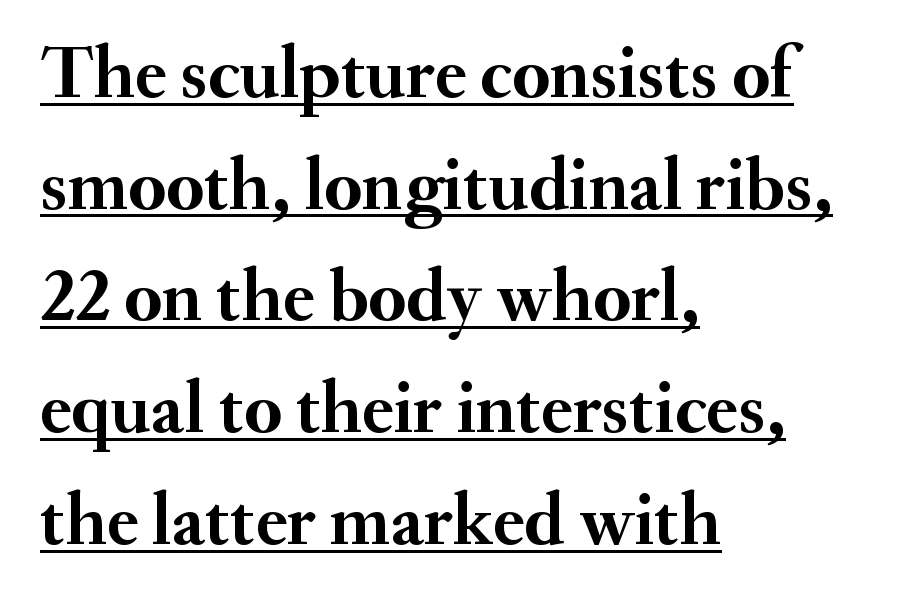
{"serif": "yes", "italic": "no", "bold": "yes", "weight": "semibold", "width": "normal", "stroke_contrast": "medium", "x_height": "small", "monospaced": "no", "underline": "yes", "align": "left", "line_spacing": "normal", "line_spacing_ratio": 1.49, "letter_spacing": "normal", "letter_spacing_em": 0.0, "glyph_px": 75}
